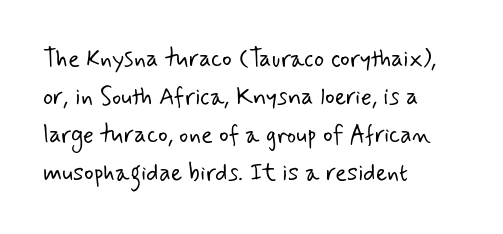
{"bold": "no", "underline": "no", "align": "left", "line_spacing": "normal", "line_spacing_ratio": 1.59, "letter_spacing": "normal", "letter_spacing_em": 0.0, "glyph_px": 24}
